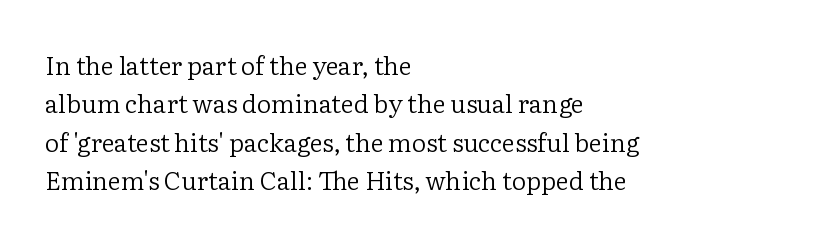
This sample uses an upright cut, with every glyph sitting square on the baseline. The string is rendered with underlining switched off. Tracking value appears to be zero — textbook default spacing. The lines in this sample share a left origin and differ only in where they stop. Vertical spacing — default.
